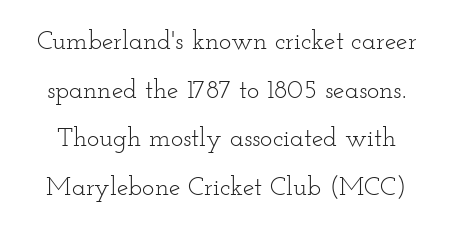
Q: Is the text bold? A: No.
Q: Is the text italic (slanted)? A: No, it is upright.
Q: Is the text underlined? A: No.
Q: Is the spacing between letters normal or unusually wide? A: Normal.
